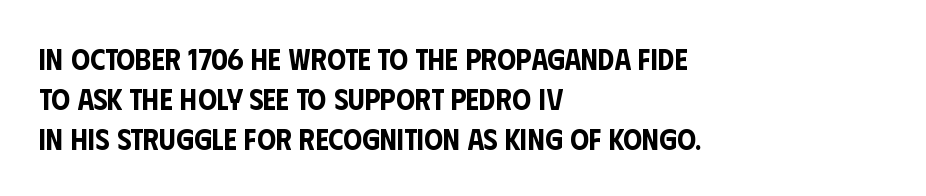
The image shows 30 px condensed sans-serif type, upright; set left-aligned, normal line spacing (1.34x), normal letter spacing, not underlined; low stroke contrast and a large x-height.
